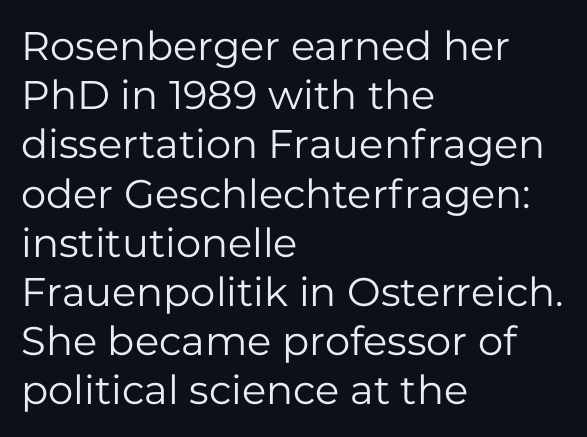
Character widths vary here, with narrow letters taking less room than wide ones. Typeset ragged right — the left edge is the straight one. Stroke mass is kept to a normal reading level or below. Anything drawn beneath the words? Only blank space. This is the regular roman posture of the typeface. Check where the strokes stop: nothing finishes them off — pure sans.
